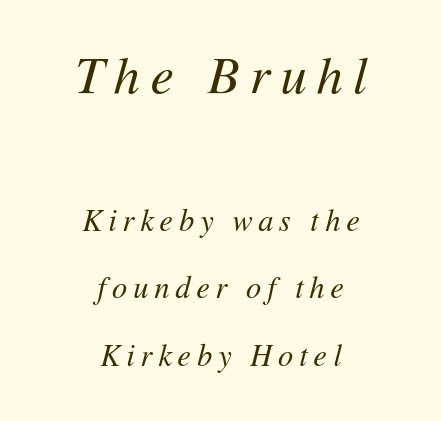
Short and long lines alike share a common midpoint. Size contrast runs from large at the top to small at the bottom. The block of text is sparse from top to bottom, with ample space between rows. Plain, unruled lines of type.
